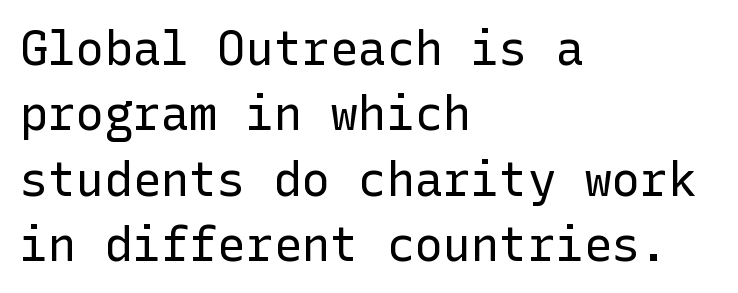
Regarding leading, the lines here are spaced in the standard way. The characters display no serif detailing; their extremities are plain. Caption: multi-line text, flush left, ragged right. This reads as an unemphasized weight, regular at the heaviest.
